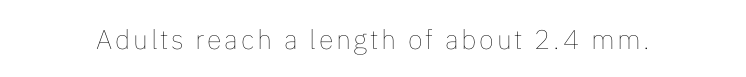
The space directly below the letters is spotless. The letters look calm and open, with moderate or lighter stems. Notice how the stems are strictly vertical — no italics here.
